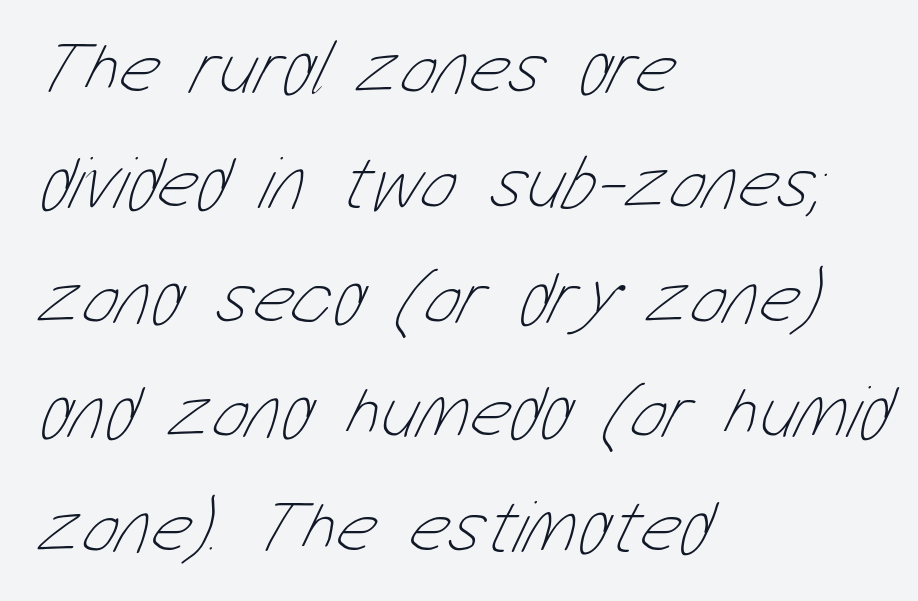
Q: Is the text bold? A: No.
Q: Is the text underlined? A: No.
Q: How is the paragraph aligned? A: Left-aligned.
Q: Is the spacing between letters normal or unusually wide? A: Normal.
Q: Is the spacing between lines tight, normal or loose? A: Normal.
Q: Width (condensed, normal, or wide)? A: Condensed.
Q: Stroke contrast? A: Low.
Q: x-height? A: Medium.
Q: Monospaced? A: No.
